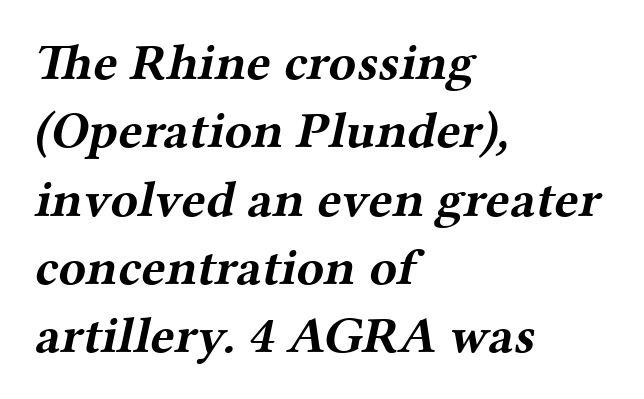
The image shows 51 px bold, wide serif type; set left-aligned, normal line spacing (1.34x), normal letter spacing, not underlined; medium stroke contrast and a medium x-height.
